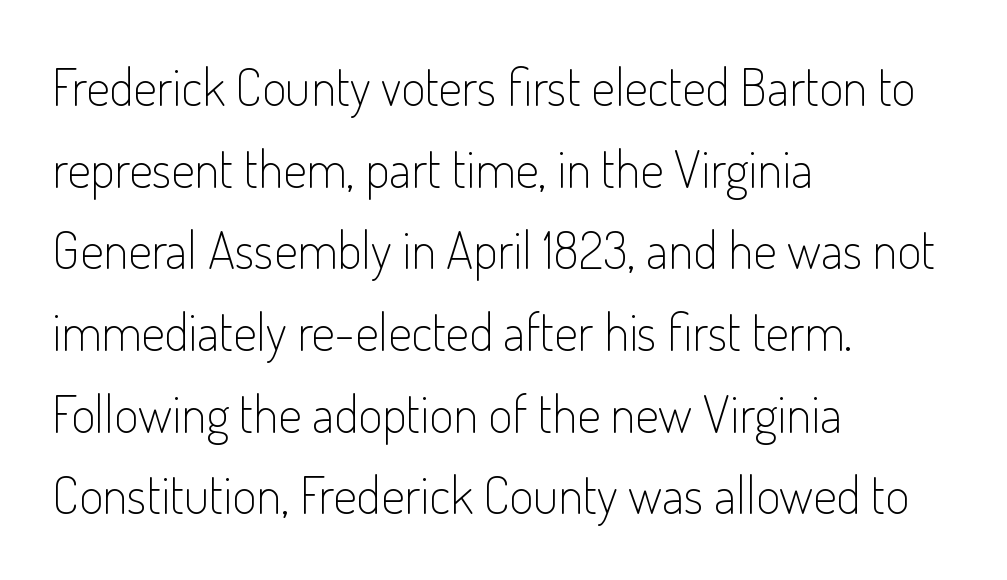
Q: Is the text bold? A: No.
Q: Is the text italic (slanted)? A: No, it is upright.
Q: Is the typeface a serif or a sans-serif typeface? A: Sans-serif.
Q: Is the text underlined? A: No.
Q: How is the paragraph aligned? A: Left-aligned.
Q: Is the spacing between letters normal or unusually wide? A: Normal.
Q: Is the spacing between lines tight, normal or loose? A: Normal.
Q: Width (condensed, normal, or wide)? A: Condensed.
Q: Stroke contrast? A: Low.
Q: x-height? A: Small.
Q: Monospaced? A: No.
